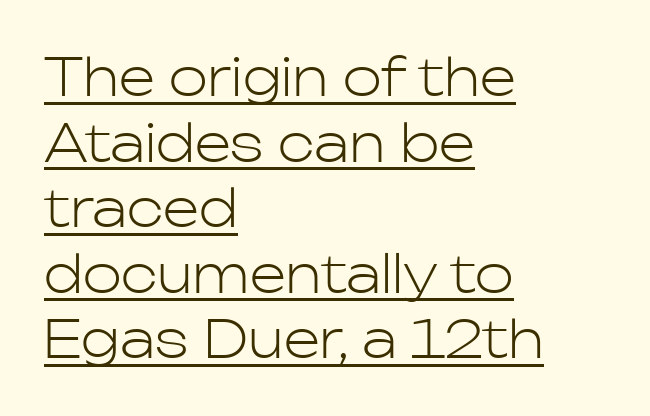
Q: Is the text bold? A: No.
Q: Is the text italic (slanted)? A: No, it is upright.
Q: Is the typeface a serif or a sans-serif typeface? A: Sans-serif.
Q: Is the text underlined? A: Yes.
Q: How is the paragraph aligned? A: Left-aligned.
Q: Is the spacing between letters normal or unusually wide? A: Normal.
Q: Is the spacing between lines tight, normal or loose? A: Normal.
Q: Width (condensed, normal, or wide)? A: Normal.
Q: Stroke contrast? A: Low.
Q: x-height? A: Medium.
Q: Monospaced? A: No.
